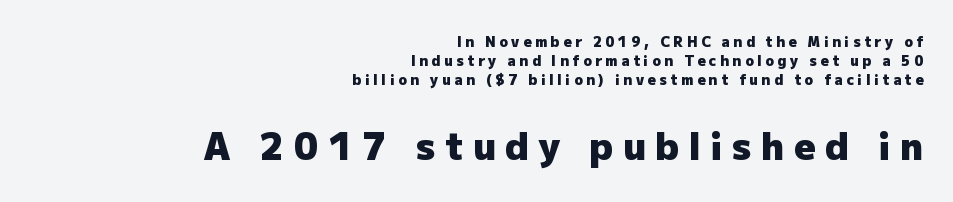
The image shows 37 px heavy sans-serif type, upright; set right-aligned, normal line spacing (1.37x), unusually wide letter spacing (+0.26 em), not underlined; the second (bottom) block is 2.64x larger; low stroke contrast and a medium x-height.
